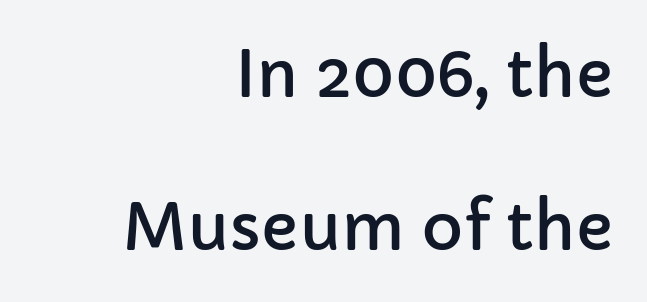
The image shows 64 px sans-serif type, upright; set right-aligned, loose line spacing (2.39x), normal letter spacing, not underlined; low stroke contrast and a medium x-height.
